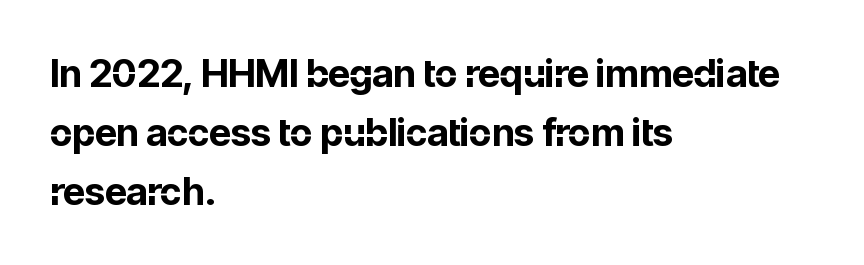
The image shows 38 px bold sans-serif type, upright; set left-aligned, normal line spacing (1.55x), normal letter spacing, not underlined; low stroke contrast and a medium x-height.
